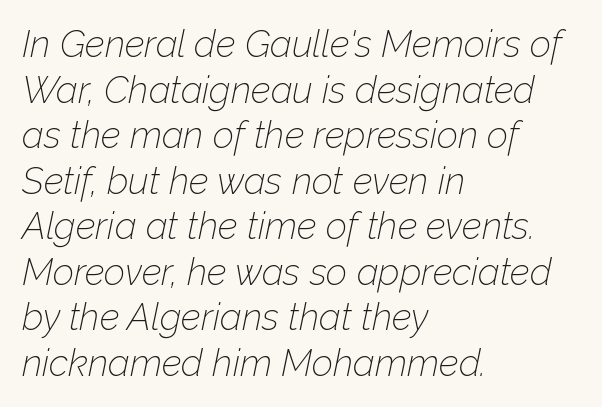
{"italic": "yes", "lean": "right", "slant_degrees": 12, "bold": "no", "weight": "thin", "width": "normal", "stroke_contrast": "low", "x_height": "medium", "monospaced": "no", "underline": "no", "align": "left", "line_spacing_ratio": 1.23, "letter_spacing": "normal", "letter_spacing_em": 0.0, "glyph_px": 37}
